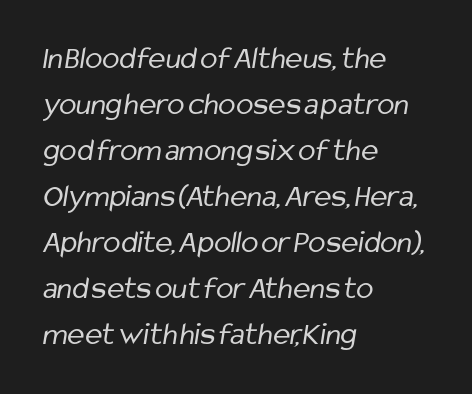
Q: Is the text bold? A: No.
Q: Is the typeface a serif or a sans-serif typeface? A: Sans-serif.
Q: Is the text underlined? A: No.
Q: How is the paragraph aligned? A: Left-aligned.
Q: Is the spacing between letters normal or unusually wide? A: Normal.
Q: Is the spacing between lines tight, normal or loose? A: Normal.
Q: Width (condensed, normal, or wide)? A: Condensed.
Q: Stroke contrast? A: Low.
Q: x-height? A: Medium.
Q: Monospaced? A: No.
